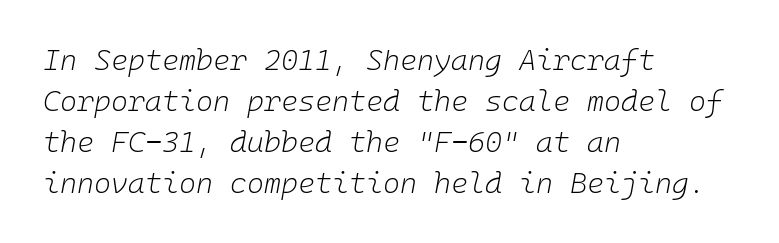
Anything drawn beneath the words? Only blank space. The designer left line spacing at the default. Posture: slanted. This rendering uses left alignment, leaving the right contour irregular. Vertical stems look standard width or narrower in stroke.
